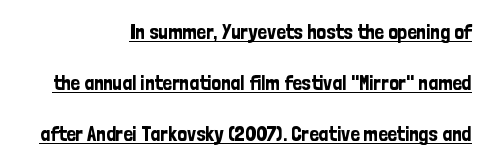
Does the copy run flush right? Yes — the right margin is perfectly even. Short note: letters normally spaced. Successive baselines arrive slowly, with a big drop between each. Quick note: underline on. Designer's note — italics off, roman on.
